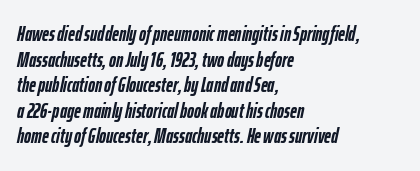
{"italic": "yes", "lean": "right", "slant_degrees": 12, "bold": "yes", "underline": "no", "align": "left", "line_spacing_ratio": 1.22, "letter_spacing": "normal", "letter_spacing_em": 0.0, "glyph_px": 21}
